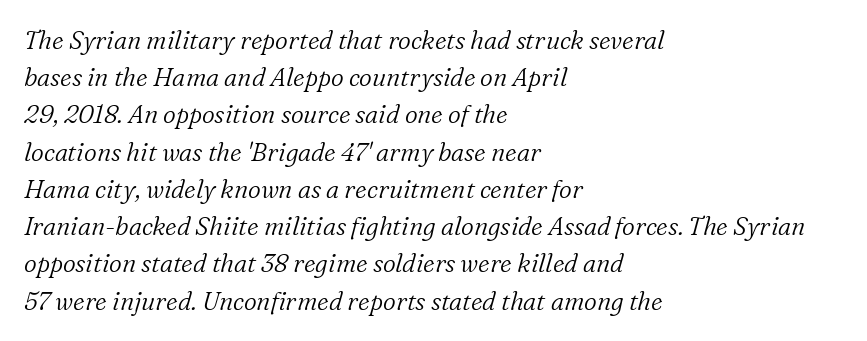
Q: Is the text bold? A: No.
Q: Is the text italic (slanted)? A: Yes, it leans right by about 16 degrees.
Q: Is the text underlined? A: No.
Q: How is the paragraph aligned? A: Left-aligned.
Q: Is the spacing between letters normal or unusually wide? A: Normal.
Q: Is the spacing between lines tight, normal or loose? A: Normal.
